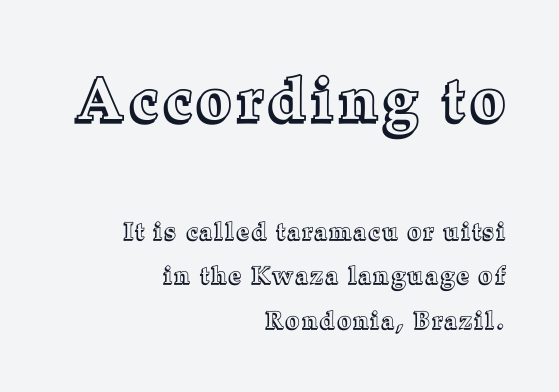
{"italic": "no", "width": "normal", "x_height": "medium", "monospaced": "no", "underline": "no", "align": "right", "line_spacing_ratio": 1.85, "larger_block": "first", "size_ratio": 2.5, "glyph_px": 60}
